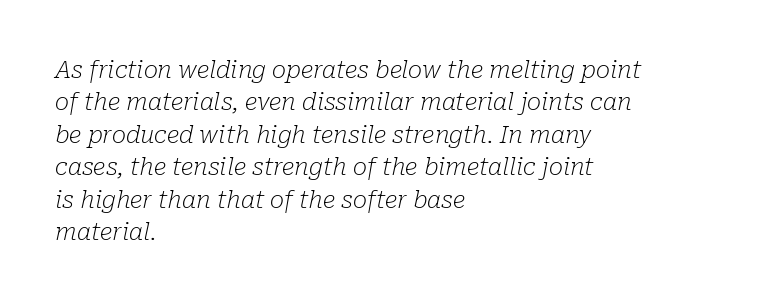
{"italic": "yes", "lean": "right", "slant_degrees": 10, "bold": "no", "underline": "no", "align": "left", "line_spacing": "normal", "line_spacing_ratio": 1.35, "letter_spacing": "normal", "letter_spacing_em": 0.0, "glyph_px": 24}
